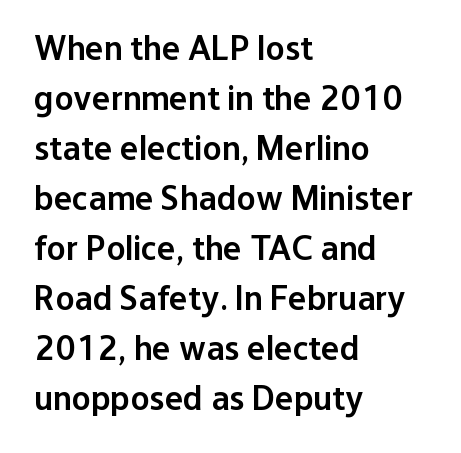
{"serif": "no", "italic": "no", "bold": "semi", "weight": "semibold", "width": "normal", "stroke_contrast": "low", "x_height": "medium", "monospaced": "no", "underline": "no", "align": "left", "line_spacing": "normal", "line_spacing_ratio": 1.43, "letter_spacing": "normal", "letter_spacing_em": 0.0, "glyph_px": 35}
